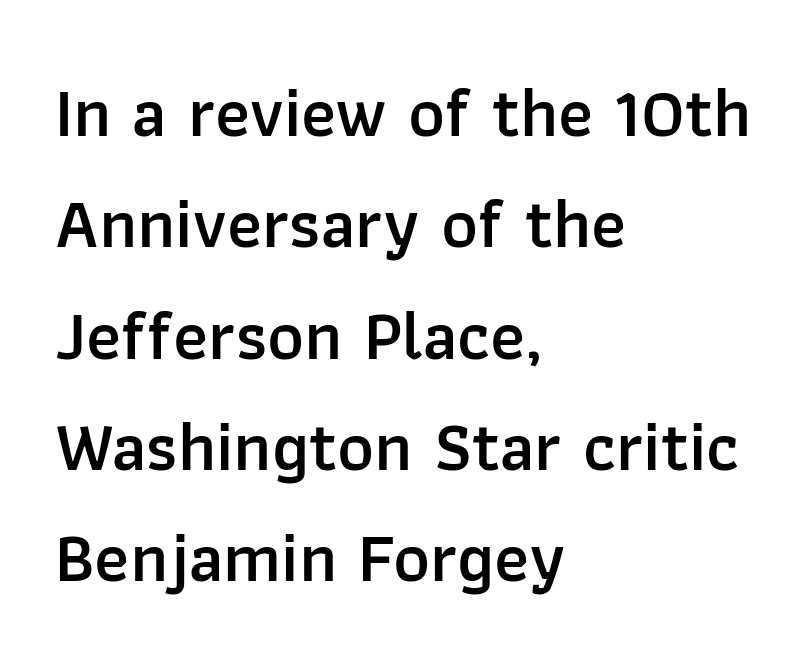
The image shows 70 px semibold sans-serif type, upright; set left-aligned, normal line spacing (1.59x), normal letter spacing, not underlined; low stroke contrast and a medium x-height.
